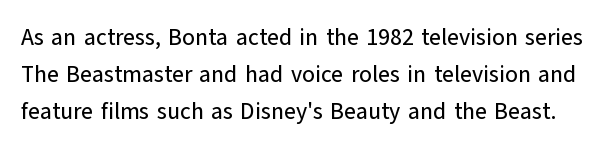
The image shows 23 px text type, upright; set normal line spacing (1.6x), normal letter spacing, not underlined.
